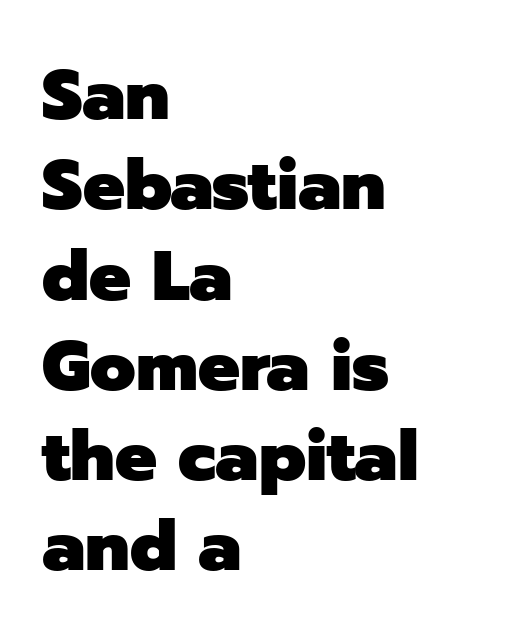
Q: Is the text bold? A: Yes.
Q: Is the text italic (slanted)? A: No, it is upright.
Q: Is the typeface a serif or a sans-serif typeface? A: Sans-serif.
Q: Is the text underlined? A: No.
Q: How is the paragraph aligned? A: Left-aligned.
Q: Is the spacing between letters normal or unusually wide? A: Normal.
Q: Is the spacing between lines tight, normal or loose? A: Normal.
Q: Width (condensed, normal, or wide)? A: Normal.
Q: Stroke contrast? A: Low.
Q: x-height? A: Medium.
Q: Monospaced? A: No.
